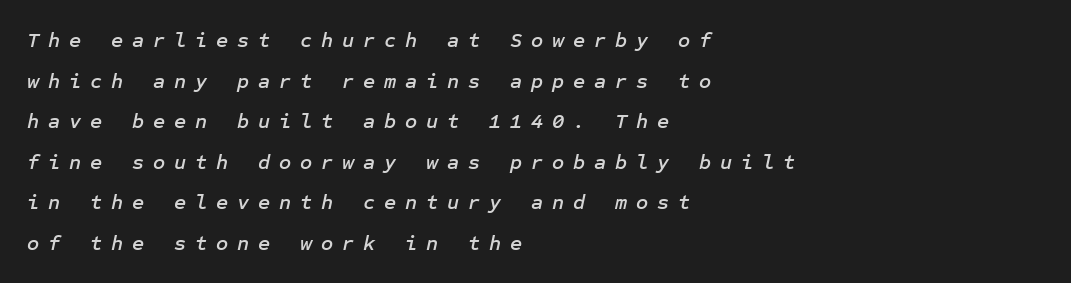
Slanted lettering throughout. The specimen omits any rule beneath the text block's lines. The designer dialed line spacing up above the default. Each line starts at the same left margin while the right side varies. Characters follow at a spacing far wider than the type designer built in.
